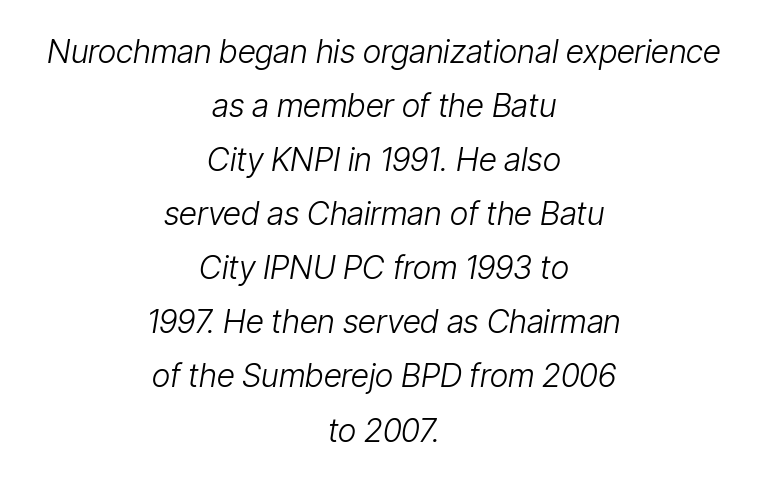
{"italic": "yes", "lean": "right", "slant_degrees": 9, "bold": "no", "weight": "light", "width": "condensed", "stroke_contrast": "low", "x_height": "medium", "monospaced": "no", "underline": "no", "align": "center", "line_spacing": "normal", "line_spacing_ratio": 1.69, "letter_spacing": "normal", "letter_spacing_em": 0.0, "glyph_px": 32}
